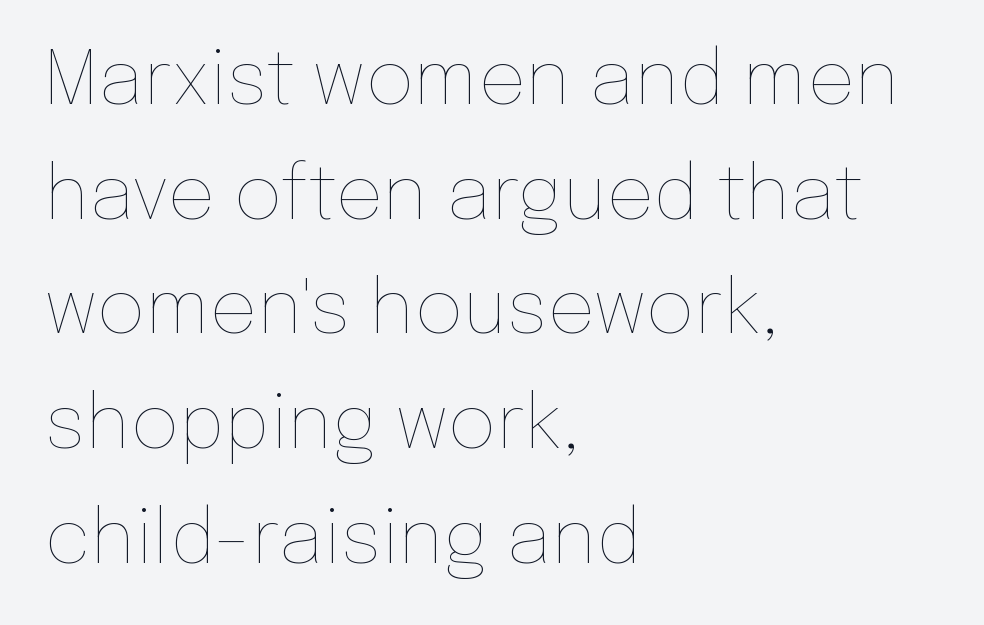
The image shows 75 px thin type, upright; set left-aligned, normal line spacing (1.53x), normal letter spacing, not underlined; low stroke contrast and a medium x-height.
